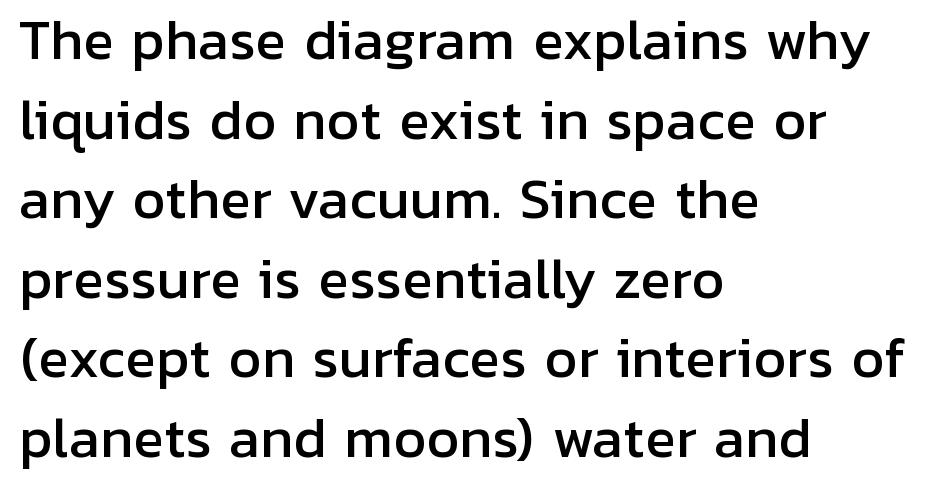
The image shows 52 px sans-serif type, upright; set left-aligned, normal line spacing (1.53x), normal letter spacing, not underlined; low stroke contrast and a medium x-height.
